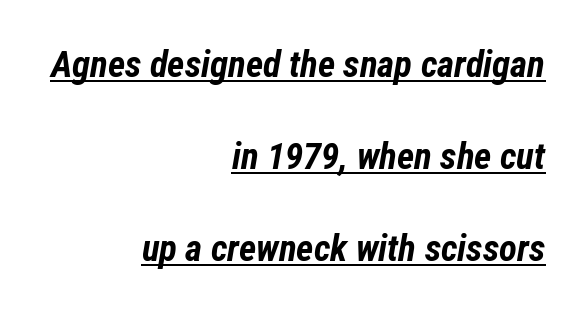
Q: Is the text bold? A: Yes.
Q: Is the text italic (slanted)? A: Yes, it leans right by about 12 degrees.
Q: Is the text underlined? A: Yes.
Q: How is the paragraph aligned? A: Right-aligned.
Q: Is the spacing between letters normal or unusually wide? A: Normal.
Q: Is the spacing between lines tight, normal or loose? A: Loose.
Q: Width (condensed, normal, or wide)? A: Condensed.
Q: Stroke contrast? A: Low.
Q: x-height? A: Medium.
Q: Monospaced? A: No.
